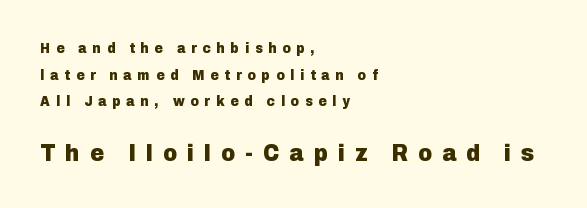
The image shows 24 px bold type, upright; set left-aligned, loose line spacing (1.91x), unusually wide letter spacing (+0.42 em), not underlined; the second (bottom) block is 1.71x larger.
